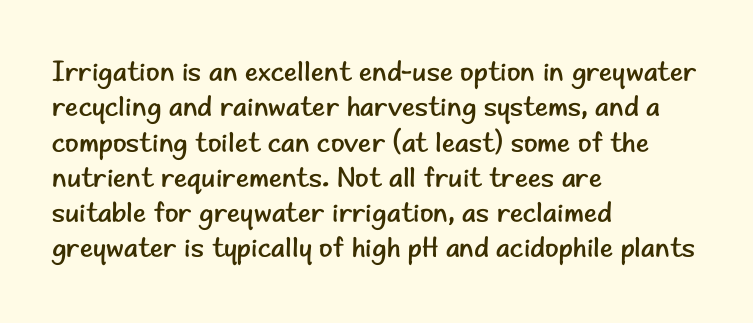
Q: Is the text bold? A: No.
Q: Is the text italic (slanted)? A: No, it is upright.
Q: Is the typeface a serif or a sans-serif typeface? A: Sans-serif.
Q: Is the text underlined? A: No.
Q: How is the paragraph aligned? A: Left-aligned.
Q: Is the spacing between letters normal or unusually wide? A: Normal.
Q: Is the spacing between lines tight, normal or loose? A: Normal.
Q: Width (condensed, normal, or wide)? A: Normal.
Q: Stroke contrast? A: Low.
Q: x-height? A: Small.
Q: Monospaced? A: No.
